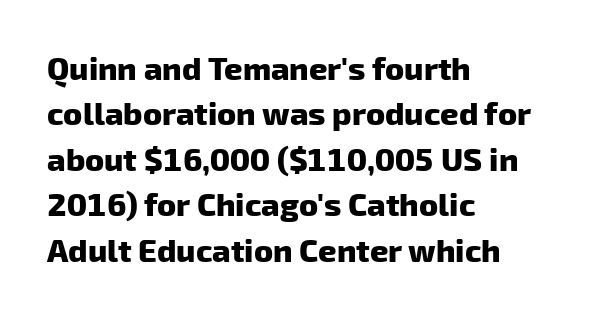
Q: Is the text bold? A: Yes.
Q: Is the typeface a serif or a sans-serif typeface? A: Sans-serif.
Q: Is the text underlined? A: No.
Q: How is the paragraph aligned? A: Left-aligned.
Q: Is the spacing between letters normal or unusually wide? A: Normal.
Q: Is the spacing between lines tight, normal or loose? A: Normal.
Q: Width (condensed, normal, or wide)? A: Normal.
Q: Stroke contrast? A: Low.
Q: x-height? A: Medium.
Q: Monospaced? A: No.
